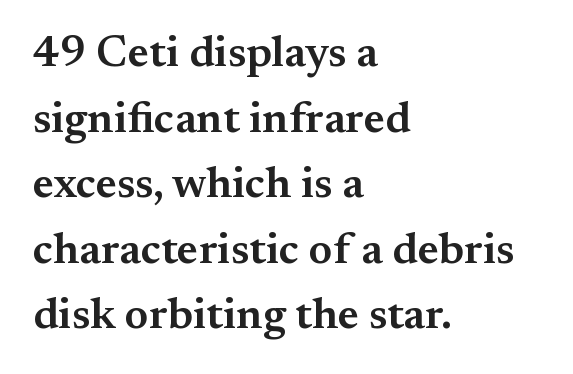
The image shows 44 px semibold serif type, upright; set left-aligned, normal line spacing (1.49x), normal letter spacing, not underlined; medium stroke contrast and a small x-height.
